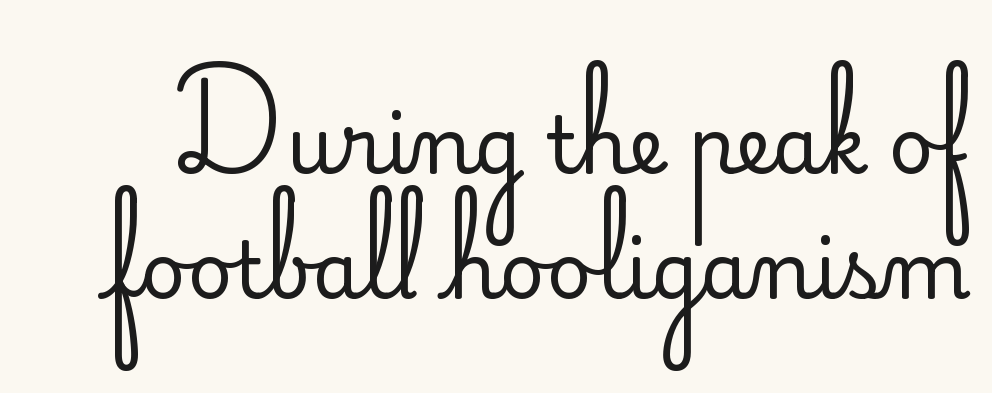
The image shows 78 px regular-weight sans-serif type, upright; set normal line spacing (1.6x), normal letter spacing, not underlined; low stroke contrast and a small x-height.
